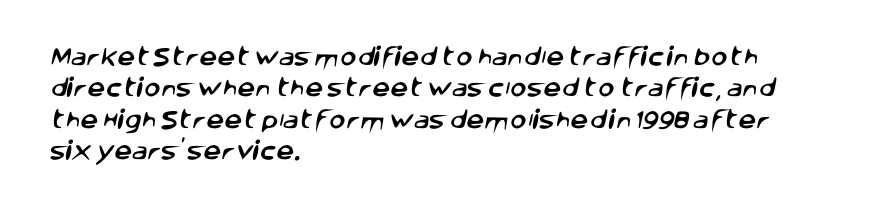
{"underline": "no", "align": "left", "line_spacing": "normal", "line_spacing_ratio": 1.57, "letter_spacing": "normal", "letter_spacing_em": 0.0, "glyph_px": 20}
